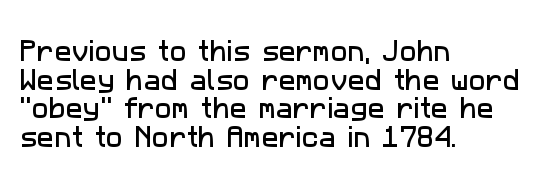
Q: Is the text underlined? A: No.
Q: How is the paragraph aligned? A: Left-aligned.
Q: Is the spacing between letters normal or unusually wide? A: Normal.
Q: Is the spacing between lines tight, normal or loose? A: Normal.
